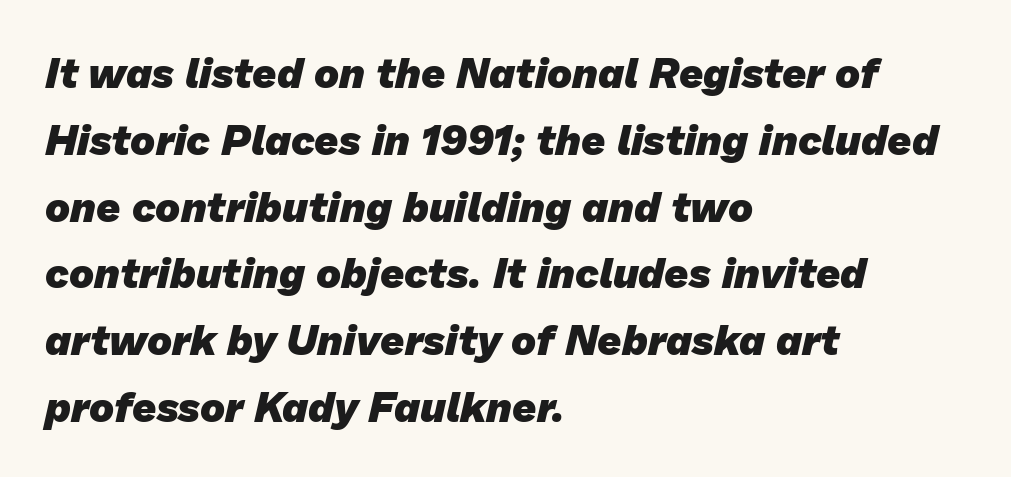
{"serif": "no", "bold": "yes", "weight": "heavy", "width": "normal", "stroke_contrast": "low", "x_height": "medium", "monospaced": "no", "underline": "no", "align": "left", "line_spacing": "normal", "line_spacing_ratio": 1.59, "letter_spacing": "normal", "letter_spacing_em": 0.0, "glyph_px": 42}
